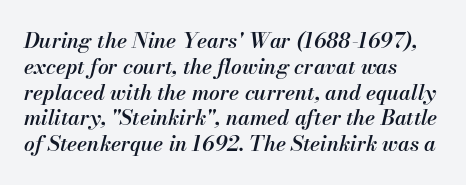
{"italic": "yes", "lean": "right", "slant_degrees": 13, "bold": "semi", "underline": "no", "align": "left", "line_spacing_ratio": 1.23, "letter_spacing": "normal", "letter_spacing_em": 0.0, "glyph_px": 21}
